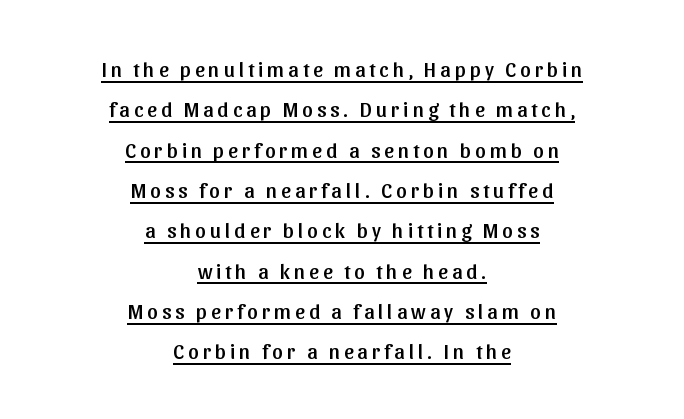
A typographer would call this underscored text. The letters stand upright; this is a roman face. The passage is arranged like a title page — every line centered. Quick note: interline space is abundant.
